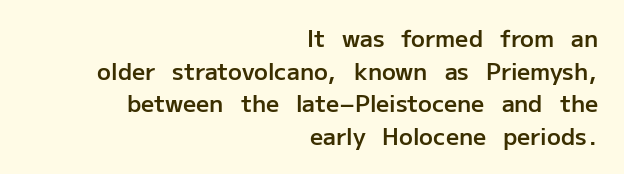
Q: Is the text bold? A: Semi-bold.
Q: Is the text italic (slanted)? A: No, it is upright.
Q: Is the text underlined? A: No.
Q: How is the paragraph aligned? A: Right-aligned.
Q: Is the spacing between letters normal or unusually wide? A: Normal.
Q: Is the spacing between lines tight, normal or loose? A: Normal.
